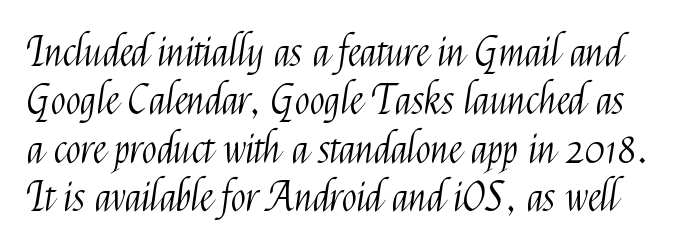
{"serif": "no", "bold": "no", "weight": "light", "width": "condensed", "stroke_contrast": "medium", "x_height": "medium", "monospaced": "no", "underline": "no", "line_spacing_ratio": 1.21, "letter_spacing": "normal", "letter_spacing_em": 0.0, "glyph_px": 40}
